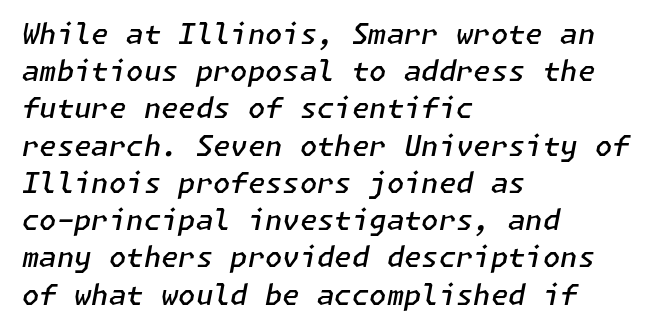
{"italic": "yes", "lean": "right", "slant_degrees": 11, "bold": "semi", "weight": "semibold", "width": "normal", "stroke_contrast": "low", "x_height": "medium", "underline": "no", "align": "left", "line_spacing": "normal", "line_spacing_ratio": 1.33, "letter_spacing": "normal", "letter_spacing_em": 0.0, "glyph_px": 28}
